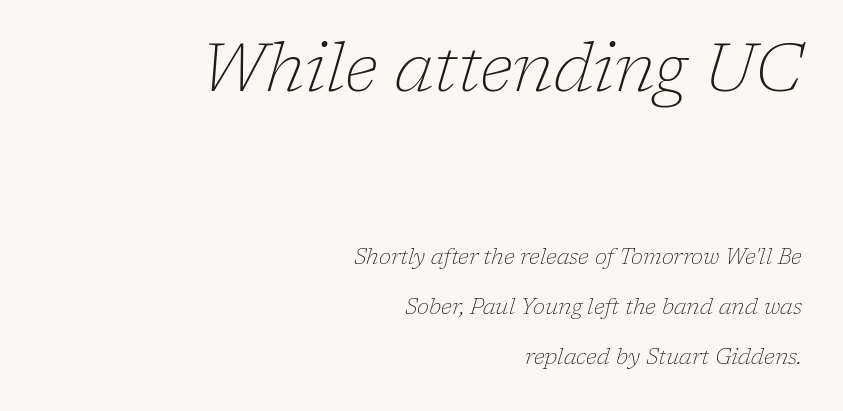
{"serif": "yes", "italic": "yes", "lean": "right", "slant_degrees": 17, "bold": "no", "weight": "thin", "width": "normal", "stroke_contrast": "low", "x_height": "medium", "monospaced": "no", "underline": "no", "align": "right", "line_spacing": "loose", "line_spacing_ratio": 2.27, "letter_spacing": "normal", "letter_spacing_em": 0.0, "larger_block": "first", "size_ratio": 3.05, "glyph_px": 67}
